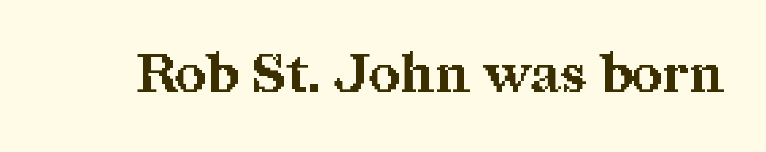
Q: Is the text bold? A: Yes.
Q: Is the text italic (slanted)? A: No, it is upright.
Q: Is the typeface a serif or a sans-serif typeface? A: Serif.
Q: Is the text underlined? A: No.
Q: Is the spacing between letters normal or unusually wide? A: Normal.
Q: Width (condensed, normal, or wide)? A: Normal.
Q: Stroke contrast? A: Medium.
Q: x-height? A: Medium.
Q: Monospaced? A: No.
